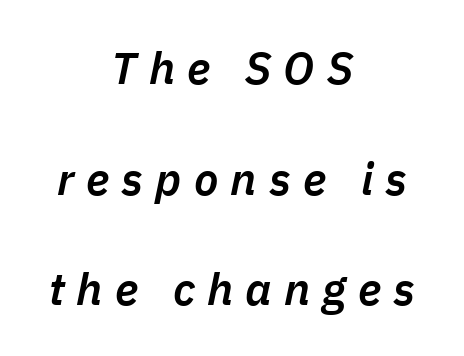
The image shows 45 px semibold type, italic (leaning right); set centered, loose line spacing (2.46x), unusually wide letter spacing (+0.27 em), not underlined; low stroke contrast and a medium x-height.
